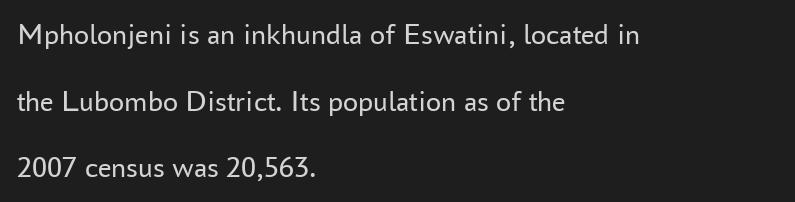
The image shows 30 px regular-weight sans-serif type, upright; set left-aligned, loose line spacing (2.22x), normal letter spacing, not underlined; low stroke contrast and a medium x-height.
